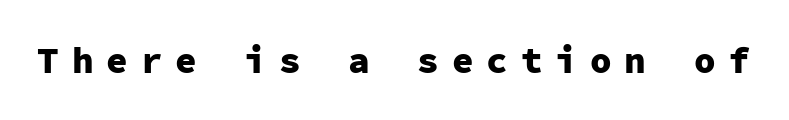
{"serif": "no", "italic": "no", "bold": "yes", "weight": "heavy", "width": "normal", "stroke_contrast": "low", "x_height": "medium", "monospaced": "yes", "underline": "no", "letter_spacing": "wide", "letter_spacing_em": 0.36, "glyph_px": 36}
